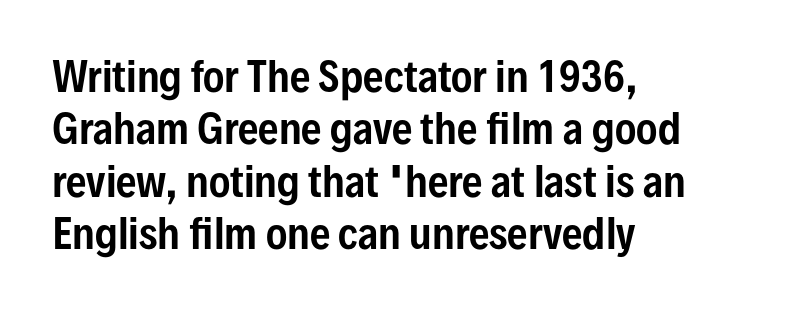
{"serif": "no", "italic": "no", "width": "condensed", "stroke_contrast": "low", "x_height": "medium", "monospaced": "no", "underline": "no", "align": "left", "line_spacing": "normal", "line_spacing_ratio": 1.31, "letter_spacing": "normal", "letter_spacing_em": 0.0, "glyph_px": 40}
